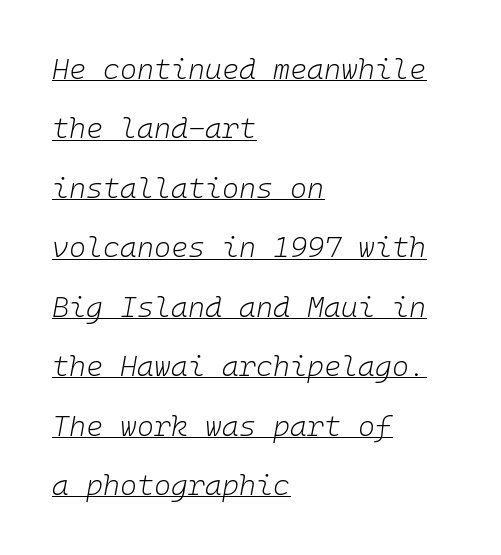
{"italic": "yes", "lean": "right", "slant_degrees": 10, "bold": "no", "weight": "light", "width": "normal", "stroke_contrast": "low", "x_height": "medium", "monospaced": "yes", "underline": "yes", "align": "left", "line_spacing": "loose", "line_spacing_ratio": 2.05, "letter_spacing": "normal", "letter_spacing_em": 0.0, "glyph_px": 29}
